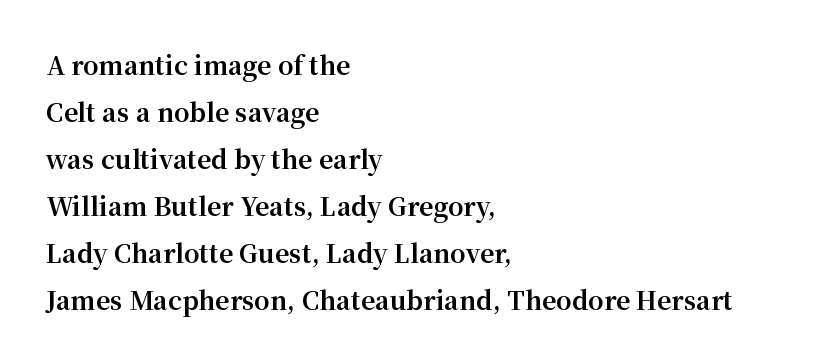
{"italic": "no", "bold": "yes", "underline": "no", "align": "left", "line_spacing_ratio": 1.88, "letter_spacing": "normal", "letter_spacing_em": 0.0, "glyph_px": 25}
